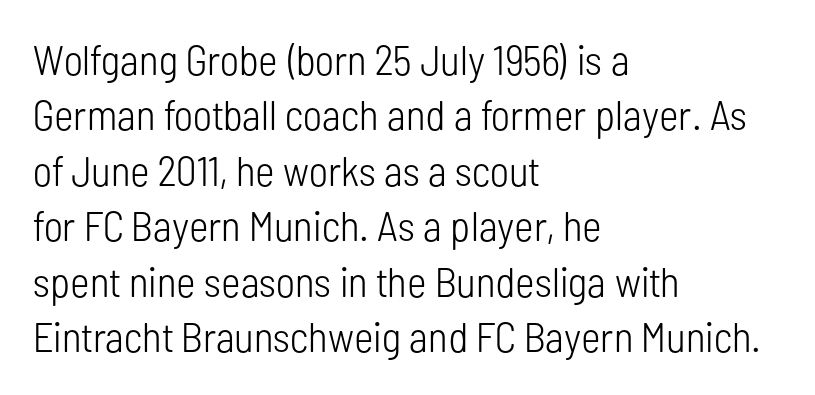
The image shows 42 px light, condensed sans-serif type, upright; set left-aligned, normal line spacing (1.32x), normal letter spacing, not underlined; low stroke contrast and a medium x-height.
